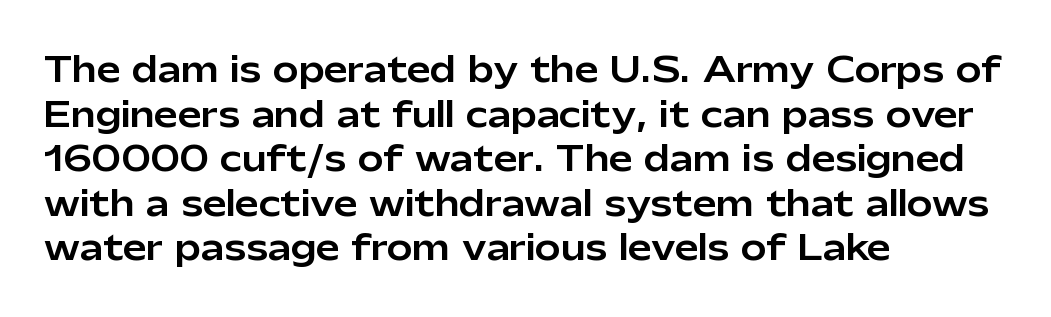
The image shows 34 px sans-serif type, upright; set left-aligned, normal line spacing (1.31x), normal letter spacing, not underlined; low stroke contrast and a medium x-height.
